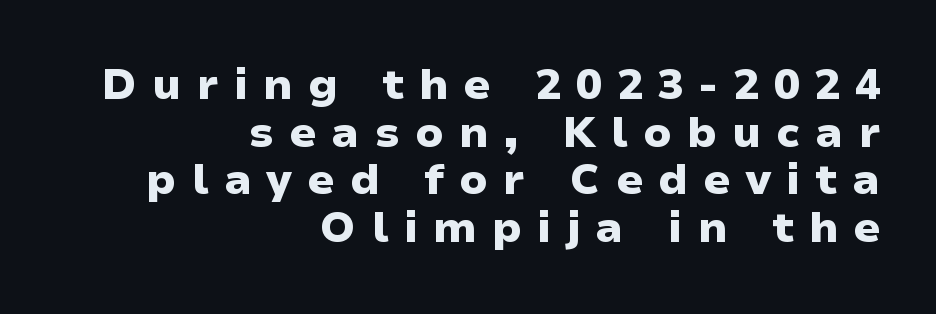
{"serif": "no", "italic": "no", "bold": "yes", "weight": "heavy", "width": "wide", "stroke_contrast": "low", "x_height": "medium", "monospaced": "no", "underline": "no", "align": "right", "line_spacing": "tight", "line_spacing_ratio": 1.11, "letter_spacing": "wide", "letter_spacing_em": 0.35, "glyph_px": 43}
